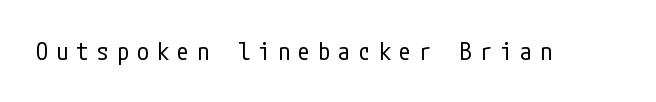
The letters stand upright; this is a roman face. The strokes carry an ordinary text weight at most. The area under the type is left untouched. Is the letter spacing exaggerated? Yes — the characters are pushed far apart.
